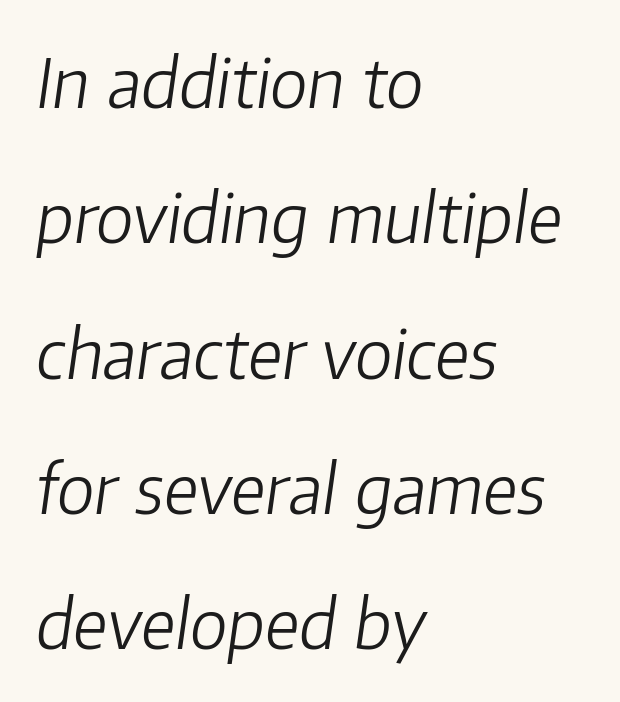
Q: Is the text bold? A: No.
Q: Is the text italic (slanted)? A: Yes, it leans right by about 8 degrees.
Q: Is the text underlined? A: No.
Q: How is the paragraph aligned? A: Left-aligned.
Q: Is the spacing between letters normal or unusually wide? A: Normal.
Q: Is the spacing between lines tight, normal or loose? A: Loose.
Q: Width (condensed, normal, or wide)? A: Normal.
Q: Stroke contrast? A: Low.
Q: x-height? A: Medium.
Q: Monospaced? A: No.
